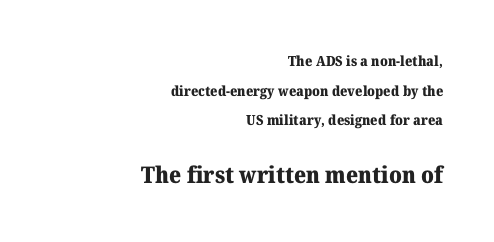
The image shows 23 px bold type, upright; set right-aligned, loose line spacing (2.12x), normal letter spacing, not underlined; the second (bottom) block is 1.64x larger.
